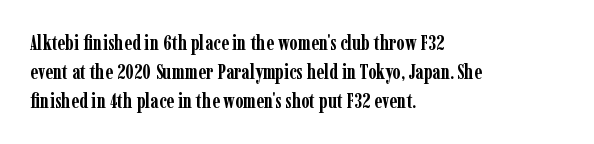
The image shows 21 px bold type, upright; set left-aligned, normal line spacing (1.37x), normal letter spacing, not underlined.
